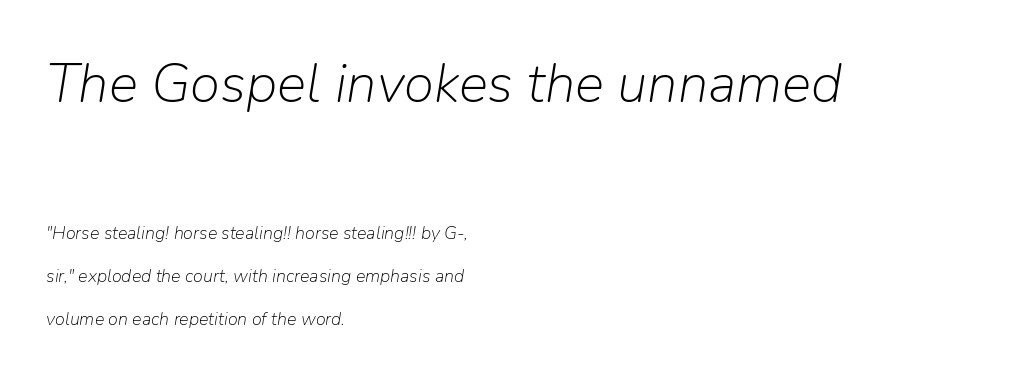
{"italic": "yes", "lean": "right", "slant_degrees": 9, "bold": "no", "weight": "light", "width": "normal", "stroke_contrast": "low", "x_height": "medium", "monospaced": "no", "underline": "no", "align": "left", "line_spacing": "loose", "line_spacing_ratio": 2.37, "letter_spacing": "normal", "letter_spacing_em": 0.0, "larger_block": "first", "size_ratio": 3.06, "glyph_px": 55}
